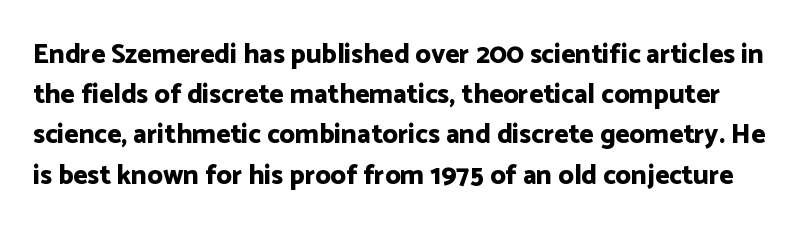
Q: Is the text bold? A: Yes.
Q: Is the text italic (slanted)? A: No, it is upright.
Q: Is the text underlined? A: No.
Q: Is the spacing between letters normal or unusually wide? A: Normal.
Q: Is the spacing between lines tight, normal or loose? A: Normal.
